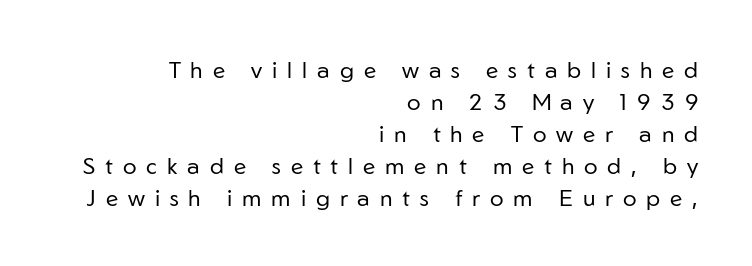
The image shows 23 px text type, upright; set right-aligned, normal line spacing (1.39x), unusually wide letter spacing (+0.43 em), not underlined.
